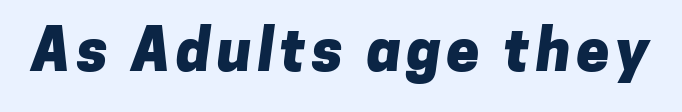
Q: Is the text bold? A: Yes.
Q: Is the typeface a serif or a sans-serif typeface? A: Sans-serif.
Q: Is the text underlined? A: No.
Q: Width (condensed, normal, or wide)? A: Normal.
Q: Stroke contrast? A: Low.
Q: x-height? A: Medium.
Q: Monospaced? A: No.
